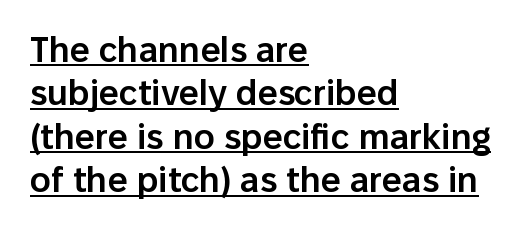
Underlining? Definitely there. The compositor pushed each line to the left boundary. The line texture is even and compact thanks to regular tracking. Character widths vary here, with narrow letters taking less room than wide ones. Do the letters lean? They stand straight. Are there feet on the stems? There aren't — it's a sans.
